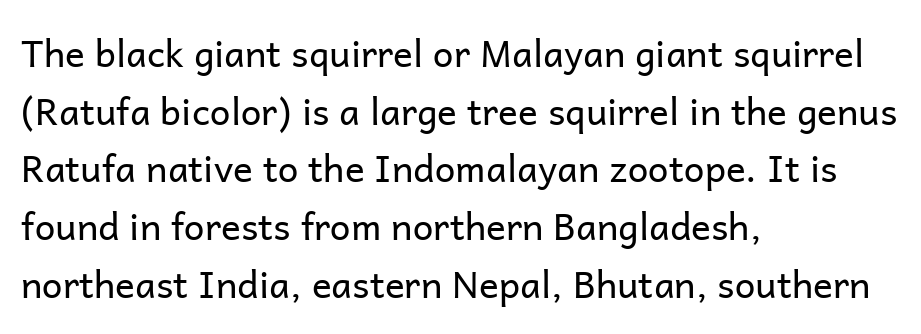
Q: Is the text bold? A: No.
Q: Is the text italic (slanted)? A: No, it is upright.
Q: Is the typeface a serif or a sans-serif typeface? A: Sans-serif.
Q: Is the text underlined? A: No.
Q: How is the paragraph aligned? A: Left-aligned.
Q: Is the spacing between letters normal or unusually wide? A: Normal.
Q: Is the spacing between lines tight, normal or loose? A: Normal.
Q: Width (condensed, normal, or wide)? A: Normal.
Q: Stroke contrast? A: Low.
Q: x-height? A: Medium.
Q: Monospaced? A: No.
